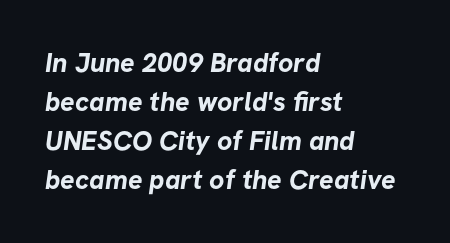
{"bold": "yes", "underline": "no", "align": "left", "line_spacing": "normal", "line_spacing_ratio": 1.44, "letter_spacing": "normal", "letter_spacing_em": 0.0, "glyph_px": 27}
